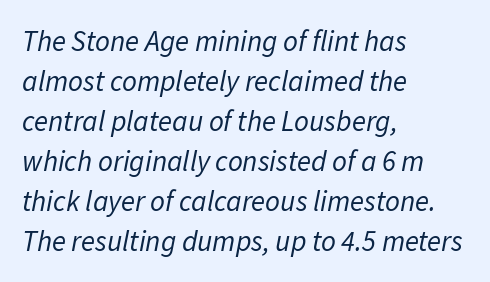
The image shows 29 px regular-weight type, italic (leaning right); set left-aligned, normal line spacing (1.38x), normal letter spacing, not underlined; low stroke contrast and a medium x-height.
